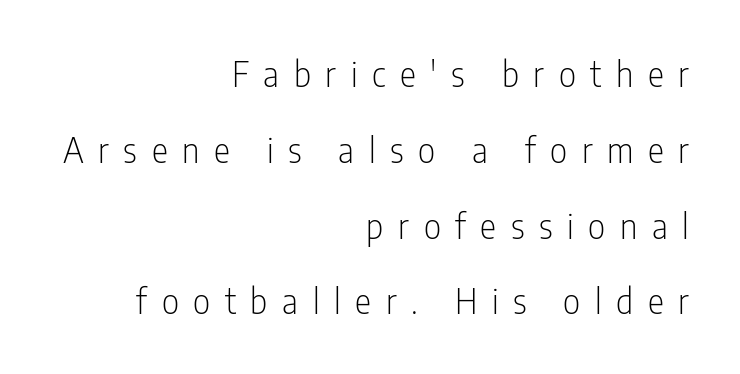
The image shows 34 px light, condensed sans-serif type, upright; set right-aligned, loose line spacing (2.23x), unusually wide letter spacing (+0.43 em), not underlined; low stroke contrast and a medium x-height.
